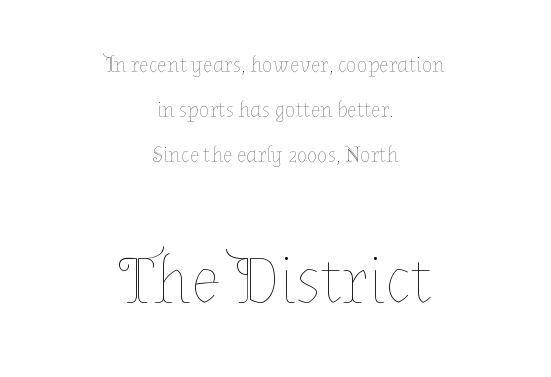
{"italic": "no", "bold": "no", "weight": "thin", "width": "normal", "stroke_contrast": "low", "x_height": "medium", "monospaced": "no", "underline": "no", "align": "center", "line_spacing": "loose", "line_spacing_ratio": 2.05, "letter_spacing": "normal", "letter_spacing_em": 0.0, "larger_block": "second", "size_ratio": 3.0, "glyph_px": 66}
